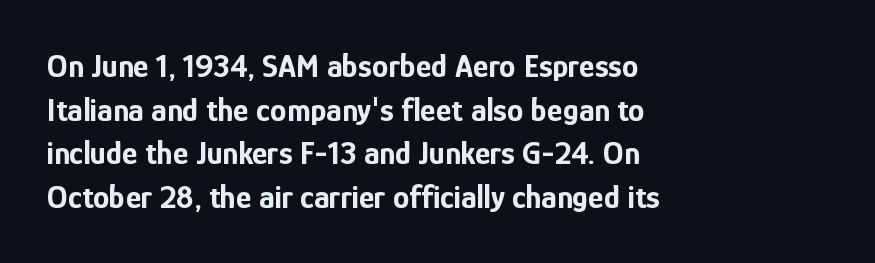
Q: Is the text bold? A: Yes.
Q: Is the text italic (slanted)? A: No, it is upright.
Q: Is the typeface a serif or a sans-serif typeface? A: Sans-serif.
Q: Is the text underlined? A: No.
Q: How is the paragraph aligned? A: Left-aligned.
Q: Is the spacing between letters normal or unusually wide? A: Normal.
Q: Is the spacing between lines tight, normal or loose? A: Normal.
Q: Width (condensed, normal, or wide)? A: Condensed.
Q: Stroke contrast? A: Low.
Q: x-height? A: Medium.
Q: Monospaced? A: No.
